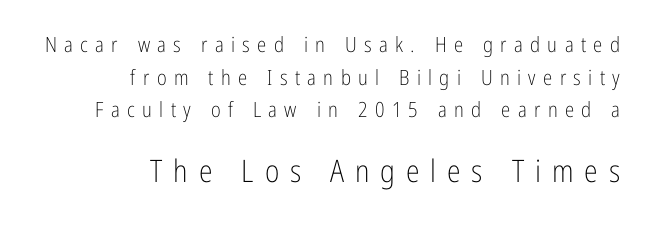
The image shows 31 px light, condensed sans-serif type, upright; set right-aligned, normal line spacing (1.55x), unusually wide letter spacing (+0.35 em), not underlined; the second (bottom) block is 1.48x larger; low stroke contrast and a medium x-height.
